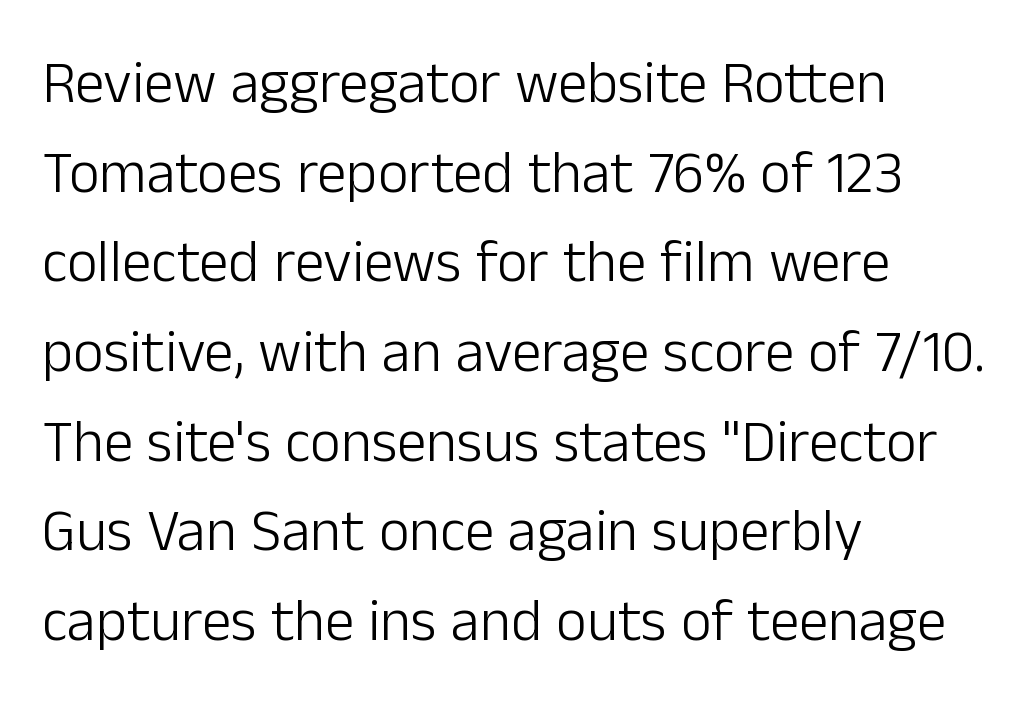
The image shows 59 px light sans-serif type, upright; set left-aligned, normal line spacing (1.52x), normal letter spacing, not underlined; low stroke contrast and a medium x-height.
